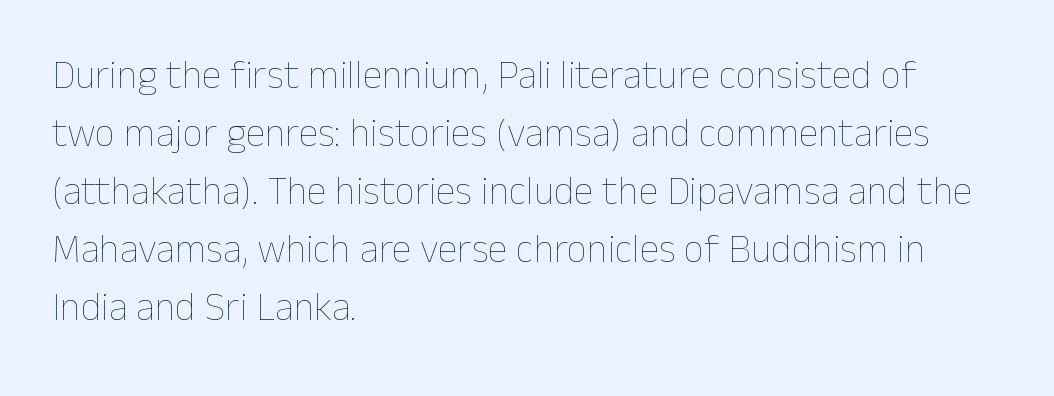
Q: Is the text bold? A: No.
Q: Is the text italic (slanted)? A: No, it is upright.
Q: Is the text underlined? A: No.
Q: How is the paragraph aligned? A: Left-aligned.
Q: Is the spacing between letters normal or unusually wide? A: Normal.
Q: Is the spacing between lines tight, normal or loose? A: Normal.
Q: Width (condensed, normal, or wide)? A: Normal.
Q: Stroke contrast? A: Low.
Q: x-height? A: Medium.
Q: Monospaced? A: No.
